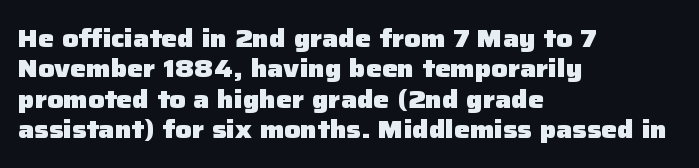
Q: Is the text bold? A: Yes.
Q: Is the text italic (slanted)? A: No, it is upright.
Q: Is the text underlined? A: No.
Q: How is the paragraph aligned? A: Left-aligned.
Q: Is the spacing between letters normal or unusually wide? A: Normal.
